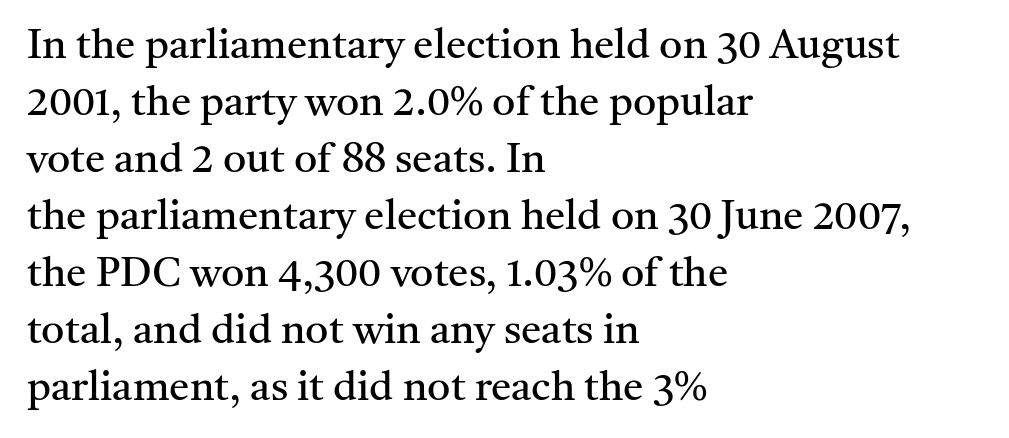
The image shows 41 px regular-weight serif type, upright; set left-aligned, normal line spacing (1.39x), normal letter spacing, not underlined; medium stroke contrast and a medium x-height.
